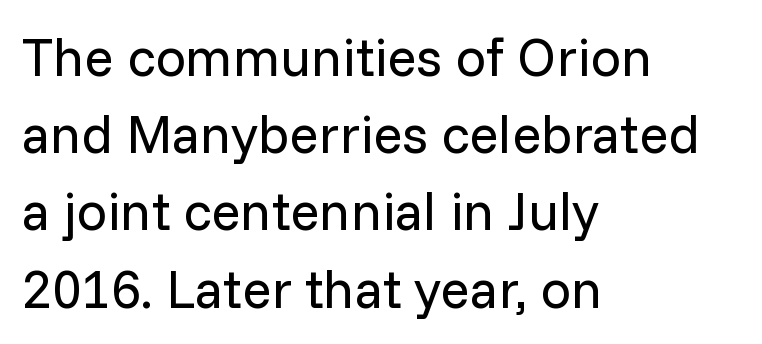
Left-aligned paragraph, ragged on the right. Nothing heavy about these letters — not bold at all. The designer left line spacing at the default. You could not count columns in this text — the font is proportionally spaced.
